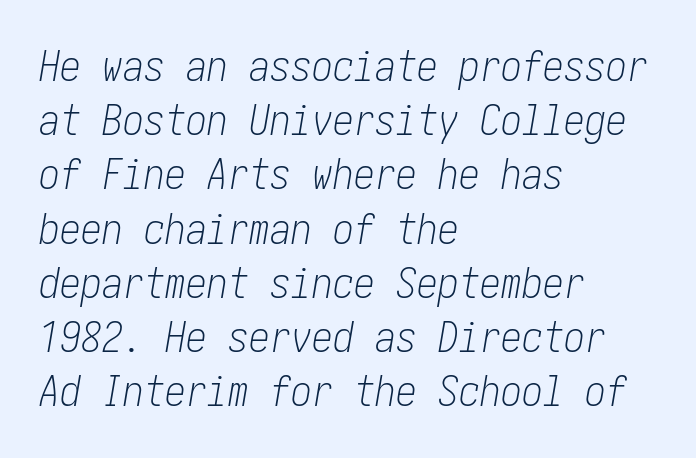
The glyphs are unaccompanied by any horizontal stroke below them. Leading matches the norm, producing a regular column. Quick note: italic. The tracking reads as untouched default to a designer's eye. Letters have the restrained weight of plain body copy at most. These lines stack with their left ends in a neat column.
